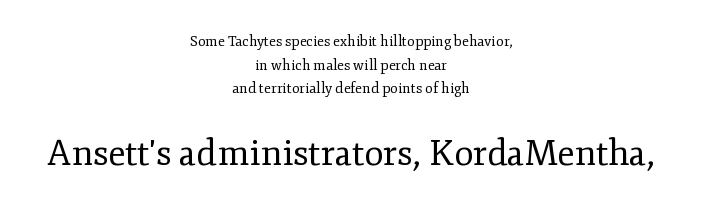
{"serif": "yes", "italic": "no", "bold": "no", "weight": "regular", "width": "normal", "stroke_contrast": "low", "x_height": "small", "monospaced": "no", "underline": "no", "align": "center", "line_spacing": "normal", "line_spacing_ratio": 1.68, "letter_spacing": "normal", "letter_spacing_em": 0.0, "larger_block": "second", "size_ratio": 2.5, "glyph_px": 35}
